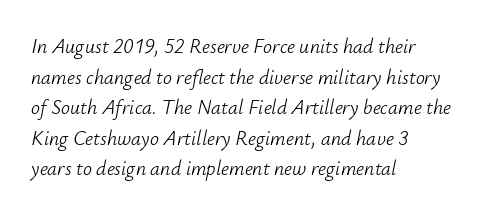
{"italic": "yes", "lean": "right", "slant_degrees": 12, "bold": "no", "underline": "no", "align": "left", "line_spacing": "normal", "line_spacing_ratio": 1.53, "letter_spacing": "normal", "letter_spacing_em": 0.0, "glyph_px": 20}
